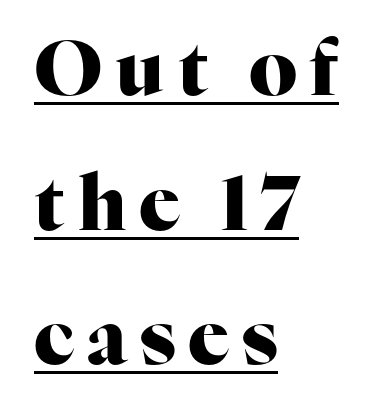
The image shows 76 px heavy serif type, upright; set left-aligned, line spacing 1.77x, underlined; high stroke contrast and a medium x-height.
